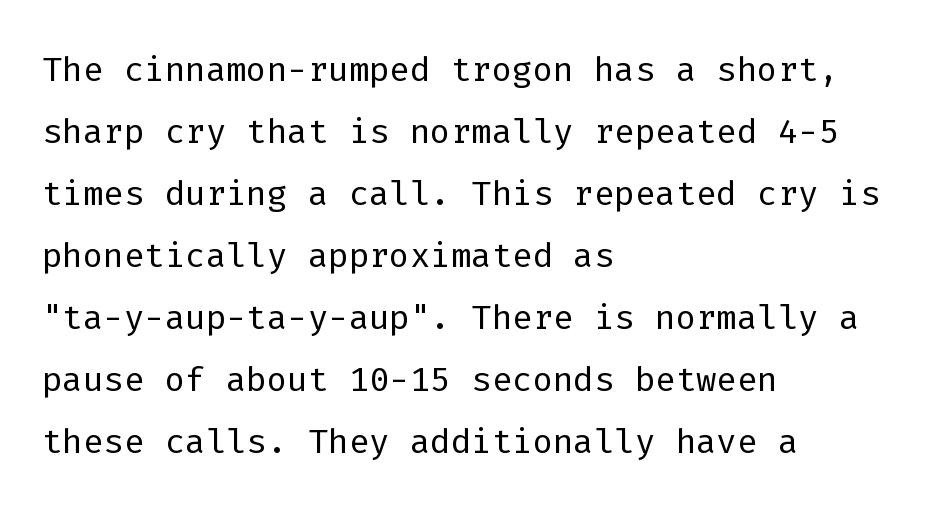
The font's upright variant was chosen for this text. Anything drawn beneath the words? Only blank space. Is the stroke heavy? The answer is a plain regular-or-lighter. Is there much room between lines? A standard amount, neither cramped nor airy. The rag falls on the right side of this text block.
